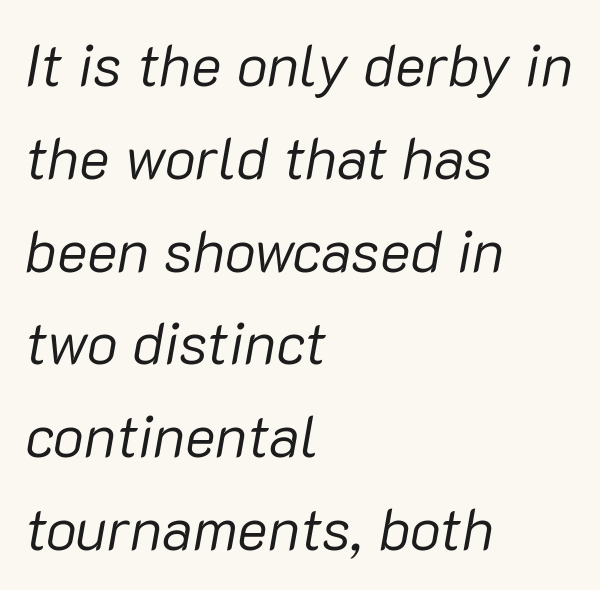
Q: Is the text bold? A: No.
Q: Is the text italic (slanted)? A: Yes, it leans right by about 10 degrees.
Q: Is the text underlined? A: No.
Q: How is the paragraph aligned? A: Left-aligned.
Q: Is the spacing between letters normal or unusually wide? A: Normal.
Q: Is the spacing between lines tight, normal or loose? A: Normal.
Q: Width (condensed, normal, or wide)? A: Normal.
Q: Stroke contrast? A: Low.
Q: x-height? A: Medium.
Q: Monospaced? A: No.
